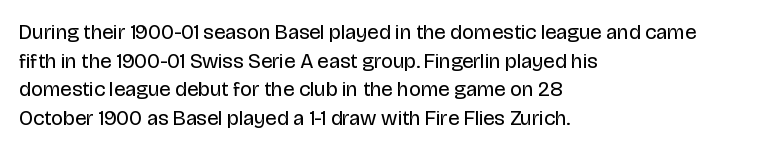
The image shows 21 px text type, upright; set left-aligned, normal line spacing (1.36x), normal letter spacing, not underlined.
